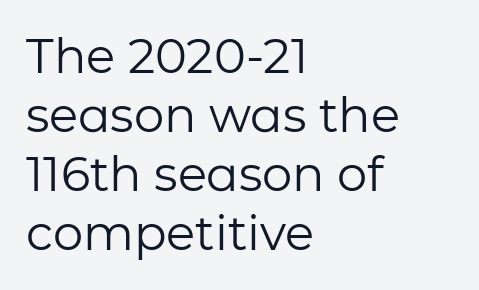
Every row of glyphs begins at an identical x-position on the left. The glyphs are unaccompanied by any horizontal stroke below them. Nope, no serifs anywhere on these letters. This sample has the flowing, uneven cadence of proportional lettering.
